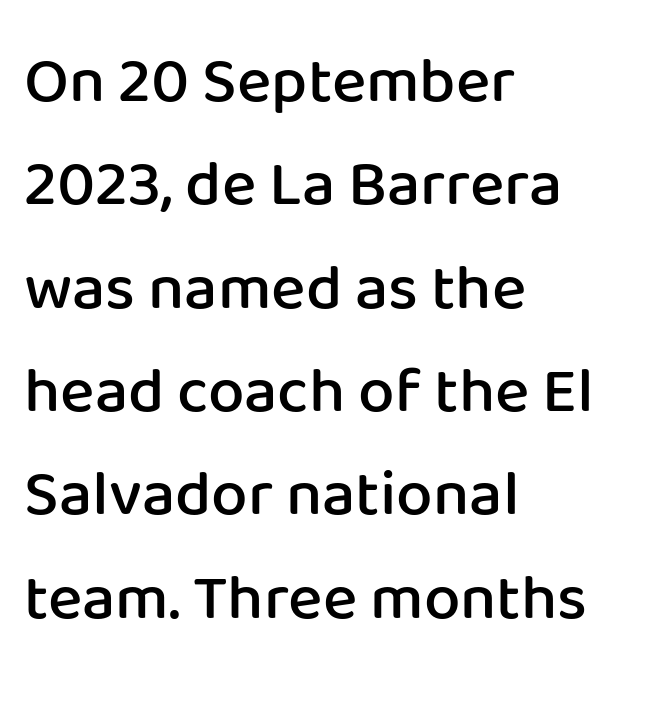
The image shows 65 px semibold sans-serif type, upright; set left-aligned, normal line spacing (1.59x), normal letter spacing, not underlined; low stroke contrast and a medium x-height.
